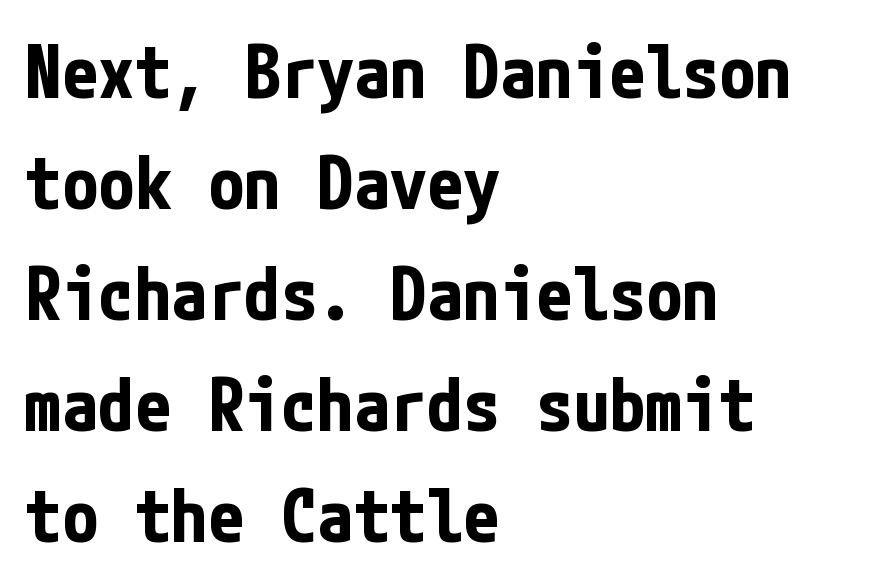
{"serif": "no", "italic": "no", "bold": "yes", "weight": "bold", "width": "condensed", "stroke_contrast": "low", "x_height": "medium", "underline": "no", "align": "left", "line_spacing": "normal", "line_spacing_ratio": 1.52, "letter_spacing": "normal", "letter_spacing_em": 0.0, "glyph_px": 73}
